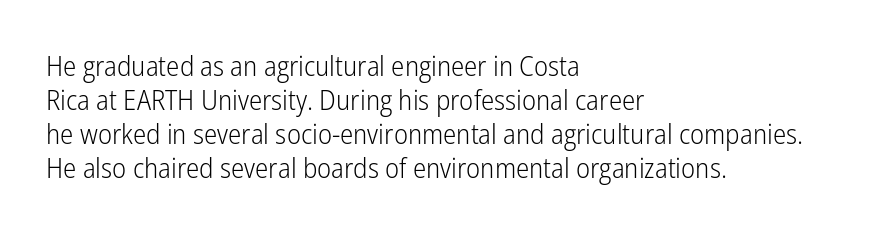
Posture: straight, roman, zero tilt. Descenders hang freely into open space. The face looks like a standard text weight, possibly lighter. A classic flush-left, rag-right setting is used for this passage.
